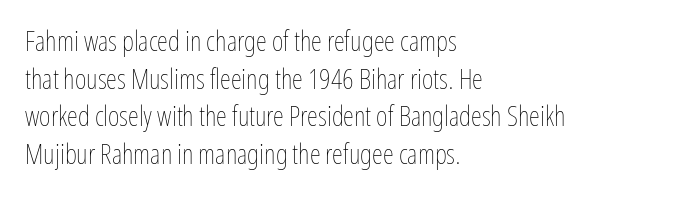
The area under the type is left untouched. Each word holds together tightly as a unit, with standard inter-letter gaps. On a weight scale, this lands at 450 or below. You could not count columns in this text — the font is proportionally spaced. Nope, not italic — everything's standing straight. The lines sit at an ordinary, default distance from one another.
